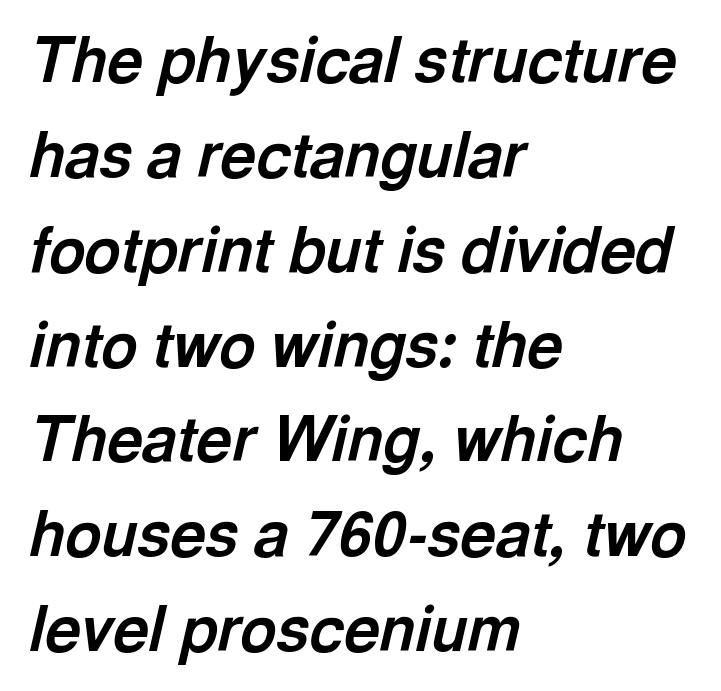
{"italic": "yes", "lean": "right", "slant_degrees": 13, "bold": "yes", "weight": "bold", "width": "normal", "x_height": "medium", "monospaced": "no", "underline": "no", "align": "left", "line_spacing": "normal", "line_spacing_ratio": 1.53, "letter_spacing": "normal", "letter_spacing_em": 0.0, "glyph_px": 62}
